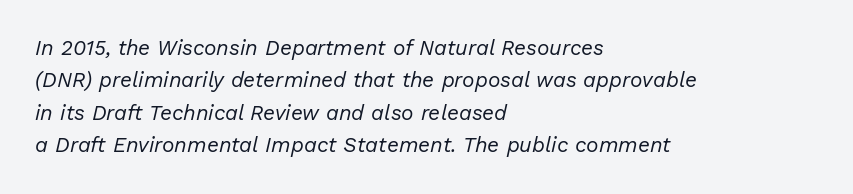
The passage shown is not underscored anywhere. Observe the lean: these are italic letterforms. Alignment: flush left. You could call the tracking neutral — neither tight nor loose. A typesetter would call this leading conventional body-copy spacing. Caption: face not bold, strokes unweighted.
